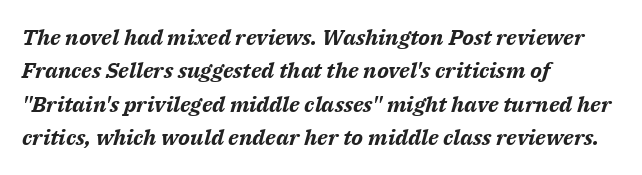
Standard letterfit; no display-style spreading of the glyphs. Quick note: underline off. Designer's note — italics engaged. The lines in this sample share a left origin and differ only in where they stop.
